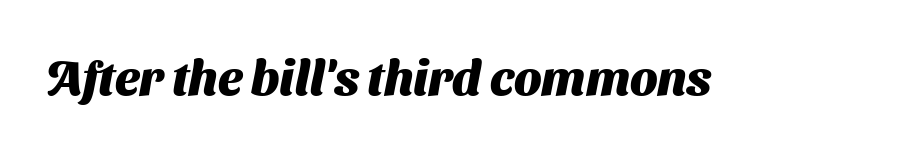
Each word holds together tightly as a unit, with standard inter-letter gaps. This sample has the flowing, uneven cadence of proportional lettering. Heft: maximum for text — a bold. Descenders hang freely into open space.
